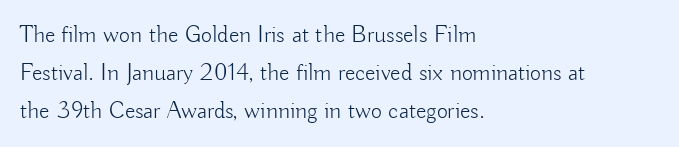
Caption: standard tracking, unaltered. How would I describe the line gaps? Plain and ordinary. Notice how the stems are strictly vertical — no italics here. The typeface has the unassuming heft of standard copy or less. The lines are quadded left.
